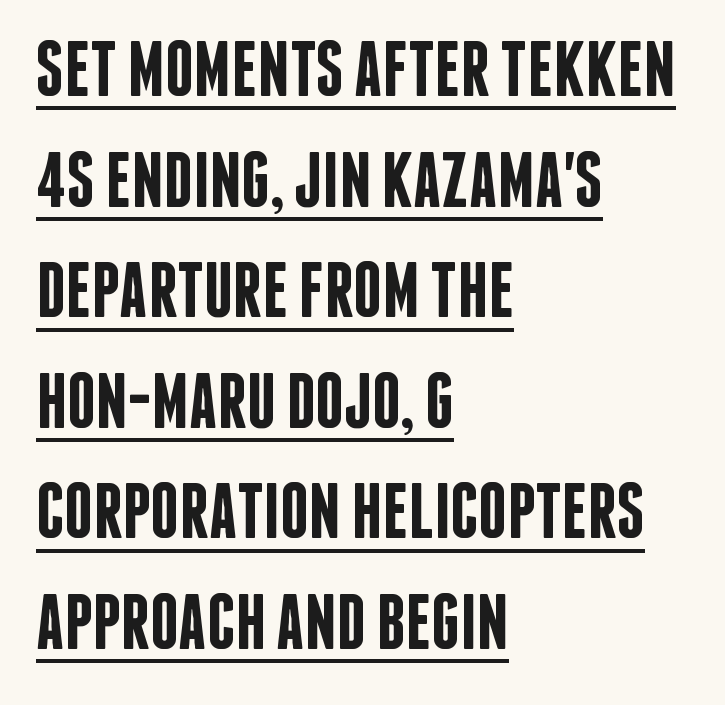
The image shows 79 px semibold, condensed sans-serif type, upright; set left-aligned, normal line spacing (1.4x), normal letter spacing, underlined; low stroke contrast and a large x-height.
